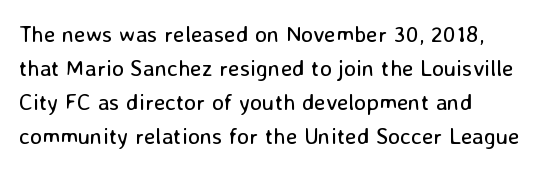
The vertical gap from one line to the next is medium. In terms of posture, this sample is upright. The characters are drawn with everyday or finer stroke widths. This rendering features lettering with no underline. Inter-character spacing is left at the font's built-in metrics.
